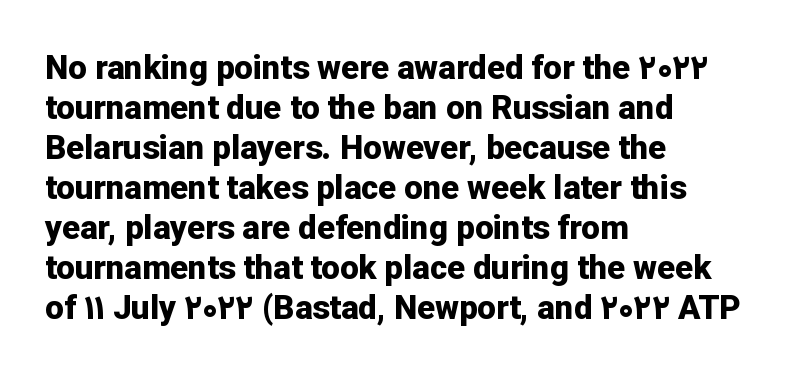
Q: Is the text bold? A: Yes.
Q: Is the text italic (slanted)? A: No, it is upright.
Q: Is the typeface a serif or a sans-serif typeface? A: Sans-serif.
Q: Is the text underlined? A: No.
Q: How is the paragraph aligned? A: Left-aligned.
Q: Is the spacing between letters normal or unusually wide? A: Normal.
Q: Width (condensed, normal, or wide)? A: Normal.
Q: Stroke contrast? A: Low.
Q: x-height? A: Medium.
Q: Monospaced? A: No.
